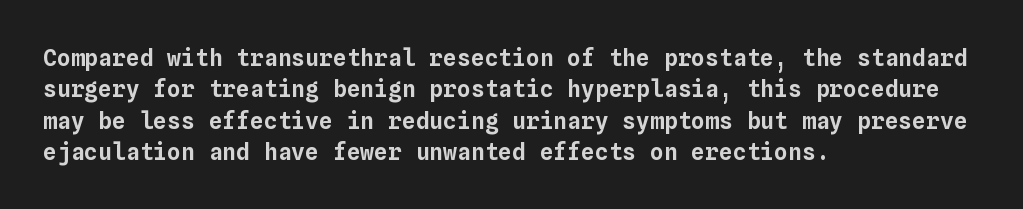
{"italic": "no", "underline": "no", "align": "left", "line_spacing": "normal", "line_spacing_ratio": 1.36, "letter_spacing": "normal", "letter_spacing_em": 0.0, "glyph_px": 23}
